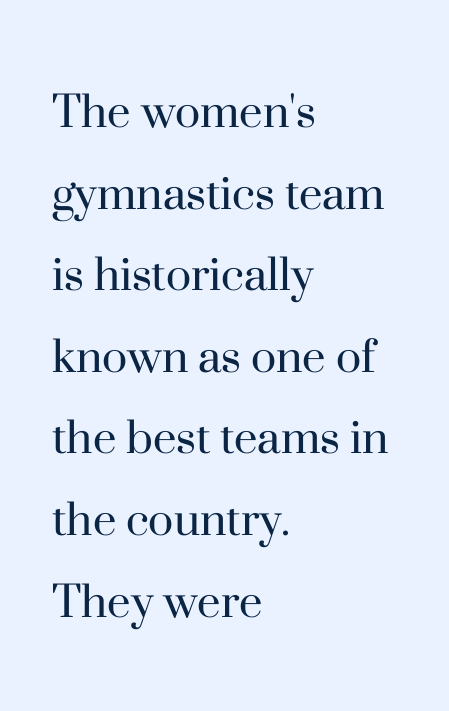
The image shows 53 px regular-weight serif type, upright; set left-aligned, normal line spacing (1.54x), normal letter spacing, not underlined; high stroke contrast and a small x-height.
